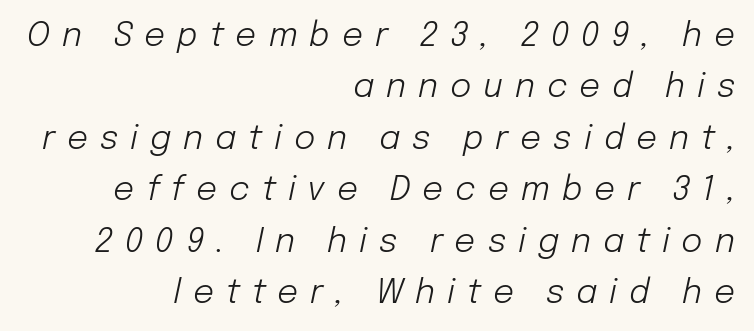
Weight: in the light-to-regular range. Display-style spreading of the glyphs; the letterfit is very open. You can tell it's italic because the verticals aren't actually vertical. The text block is weighted toward the right margin, trailing off unevenly leftward.
